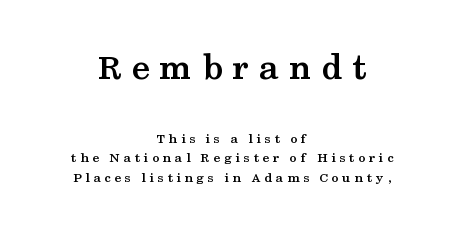
{"serif": "yes", "italic": "no", "bold": "yes", "weight": "semibold", "width": "wide", "stroke_contrast": "medium", "x_height": "medium", "monospaced": "no", "underline": "no", "align": "center", "line_spacing": "normal", "line_spacing_ratio": 1.37, "letter_spacing": "wide", "letter_spacing_em": 0.26, "larger_block": "first", "size_ratio": 2.64, "glyph_px": 37}
